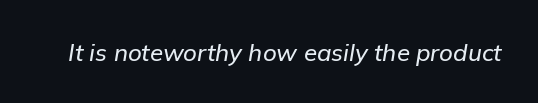
{"italic": "yes", "lean": "right", "slant_degrees": 9, "underline": "no", "letter_spacing": "normal", "letter_spacing_em": 0.0, "glyph_px": 24}
